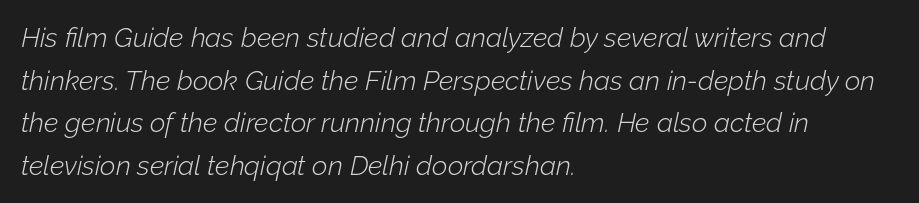
Any mark beneath the type? The region is blank. The lines sit at an ordinary, default distance from one another. This rendering leaves character spacing at its baseline value. A student would call this left alignment; a typographer would say flush left, rag right. Ink coverage per letter is moderate at most. Would a proofreader flag this as italicized? Yes.
